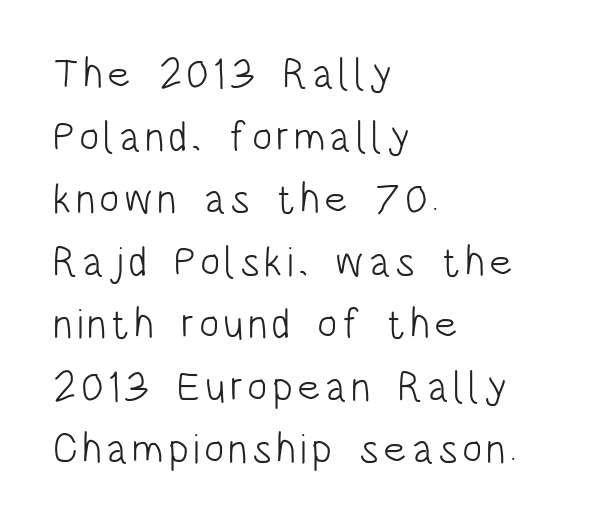
{"serif": "no", "italic": "no", "bold": "no", "weight": "light", "width": "condensed", "stroke_contrast": "low", "x_height": "large", "monospaced": "no", "underline": "no", "align": "left", "line_spacing": "normal", "line_spacing_ratio": 1.49, "glyph_px": 42}
